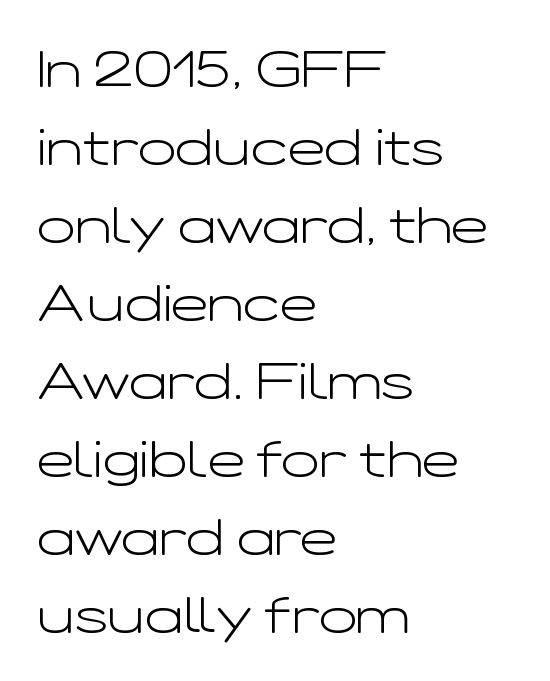
{"serif": "no", "italic": "no", "bold": "no", "weight": "light", "width": "wide", "stroke_contrast": "low", "x_height": "medium", "monospaced": "no", "underline": "no", "align": "left", "line_spacing": "normal", "line_spacing_ratio": 1.56, "letter_spacing": "normal", "letter_spacing_em": 0.0, "glyph_px": 50}
